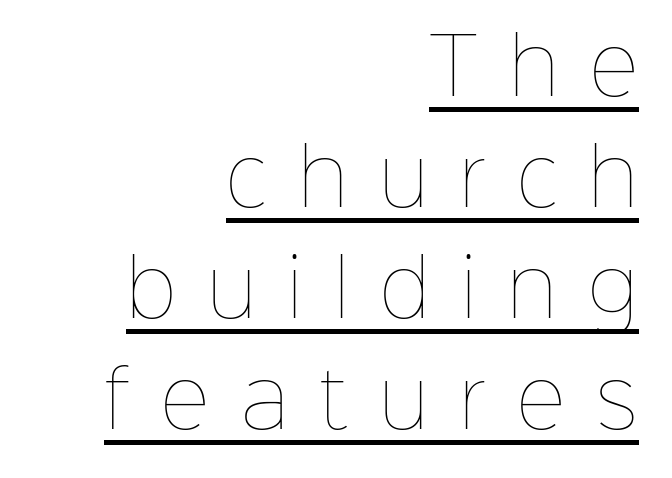
{"italic": "no", "bold": "no", "weight": "thin", "width": "normal", "stroke_contrast": "low", "x_height": "medium", "monospaced": "no", "underline": "yes", "align": "right", "line_spacing": "normal", "line_spacing_ratio": 1.46, "letter_spacing": "wide", "letter_spacing_em": 0.41, "glyph_px": 76}
